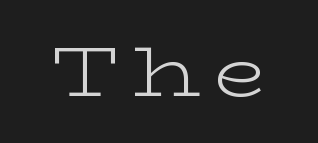
{"serif": "yes", "italic": "no", "bold": "no", "weight": "light", "width": "wide", "stroke_contrast": "low", "x_height": "medium", "monospaced": "no", "underline": "no", "glyph_px": 70}
